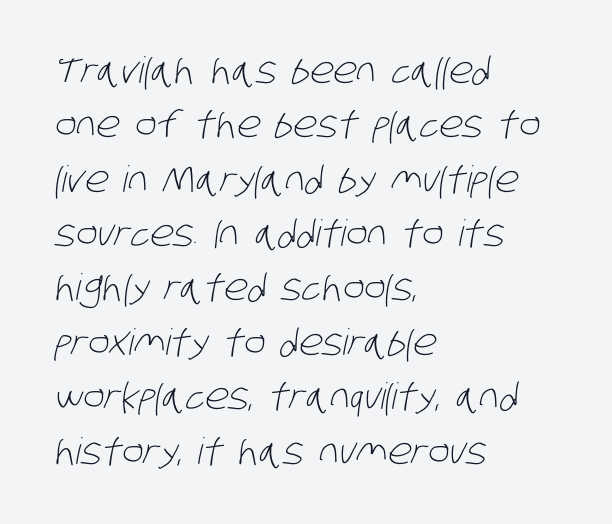
Q: Is the text bold? A: No.
Q: Is the typeface a serif or a sans-serif typeface? A: Sans-serif.
Q: Is the text underlined? A: No.
Q: How is the paragraph aligned? A: Left-aligned.
Q: Is the spacing between letters normal or unusually wide? A: Normal.
Q: Is the spacing between lines tight, normal or loose? A: Normal.
Q: Width (condensed, normal, or wide)? A: Condensed.
Q: Stroke contrast? A: Low.
Q: x-height? A: Large.
Q: Monospaced? A: No.
